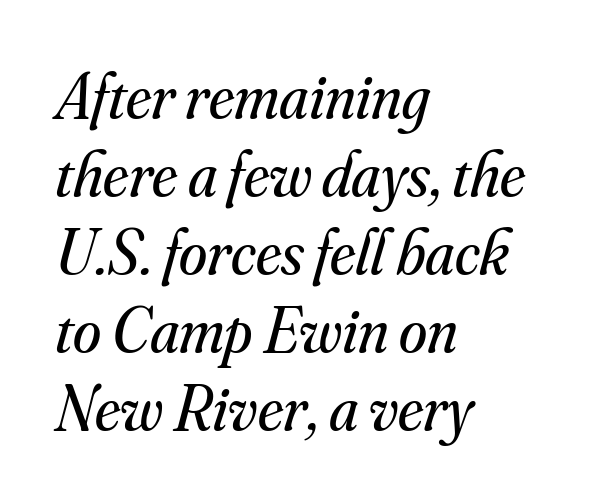
The gap between lines stays unmarked. Every row of glyphs begins at an identical x-position on the left. Is this a sans? No — the strokes have serifs. Students, note that the glyphs here touch the page at normal intervals. This sample has the flowing, uneven cadence of proportional lettering.
